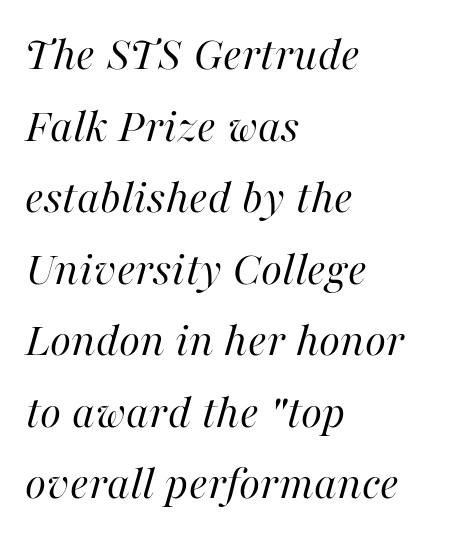
Q: Is the text bold? A: No.
Q: Is the text italic (slanted)? A: Yes, it leans right by about 16 degrees.
Q: Is the text underlined? A: No.
Q: How is the paragraph aligned? A: Left-aligned.
Q: Is the spacing between letters normal or unusually wide? A: Normal.
Q: Is the spacing between lines tight, normal or loose? A: Normal.
Q: Width (condensed, normal, or wide)? A: Normal.
Q: Stroke contrast? A: High.
Q: x-height? A: Medium.
Q: Monospaced? A: No.
